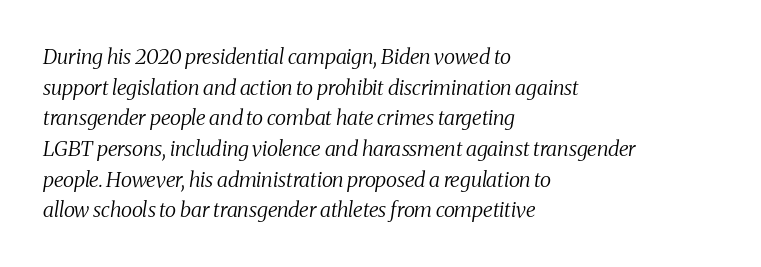
Q: Is the text bold? A: No.
Q: Is the text italic (slanted)? A: Yes, it leans right by about 8 degrees.
Q: Is the text underlined? A: No.
Q: How is the paragraph aligned? A: Left-aligned.
Q: Is the spacing between letters normal or unusually wide? A: Normal.
Q: Is the spacing between lines tight, normal or loose? A: Normal.
